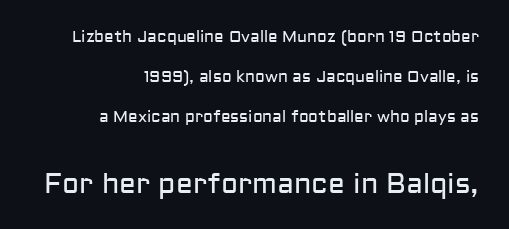
The image shows 28 px regular-weight sans-serif type, upright; set right-aligned, loose line spacing (2.49x), normal letter spacing, not underlined; the second (bottom) block is 1.75x larger; low stroke contrast and a medium x-height.
